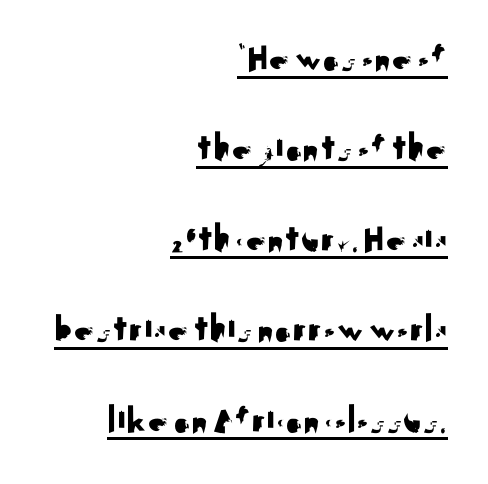
The image shows 40 px sans-serif type, upright; set right-aligned, loose line spacing (2.26x), normal letter spacing, underlined; medium stroke contrast and a small x-height.
